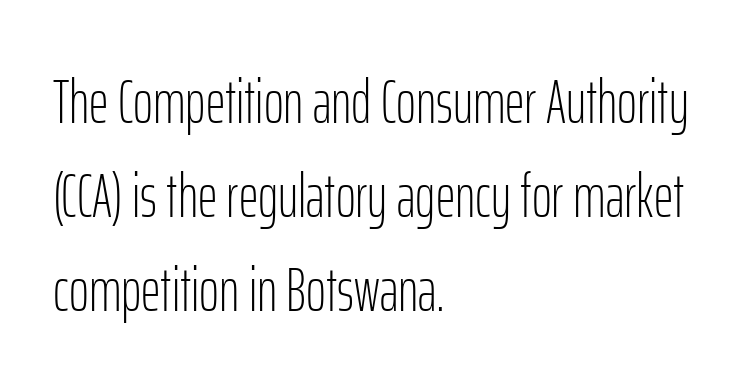
The image shows 61 px light, condensed sans-serif type, upright; set left-aligned, normal line spacing (1.54x), normal letter spacing, not underlined; low stroke contrast and a medium x-height.
